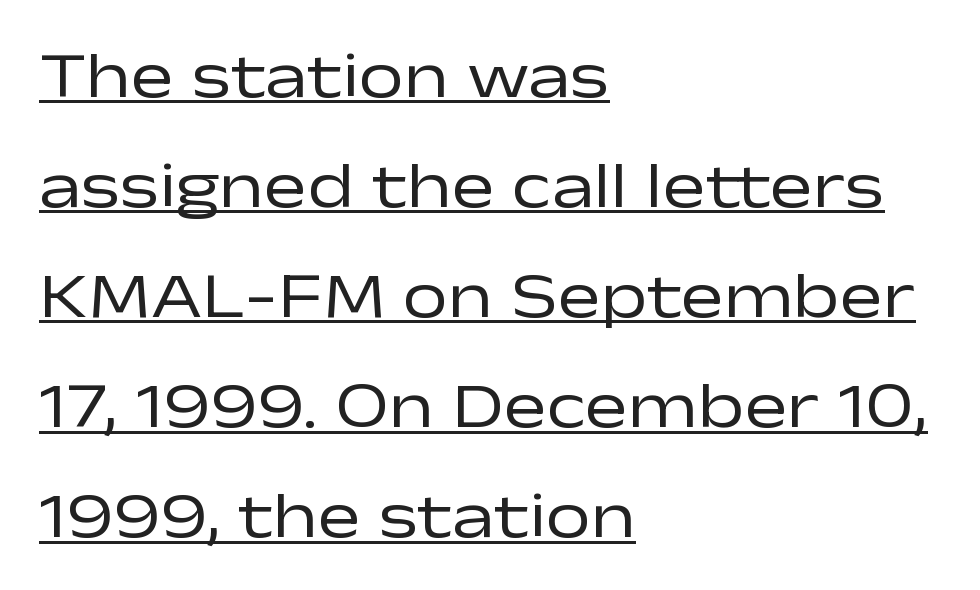
The image shows 64 px regular-weight, wide sans-serif type, upright; set left-aligned, line spacing 1.72x, normal letter spacing, underlined; low stroke contrast and a medium x-height.
